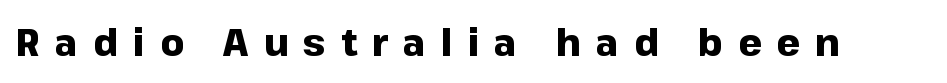
{"serif": "no", "italic": "no", "bold": "yes", "weight": "heavy", "width": "normal", "stroke_contrast": "low", "x_height": "medium", "monospaced": "no", "underline": "no", "letter_spacing": "wide", "letter_spacing_em": 0.41, "glyph_px": 37}
